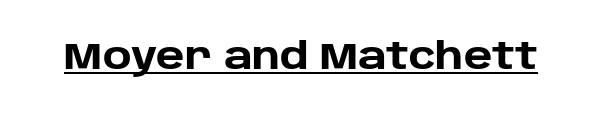
A typesetter would call this proportional, since set widths differ per character. Italic? Not at all — the glyphs are vertical. These words are printed bold, with thick strokes throughout. Tracking value appears to be zero — textbook default spacing.
